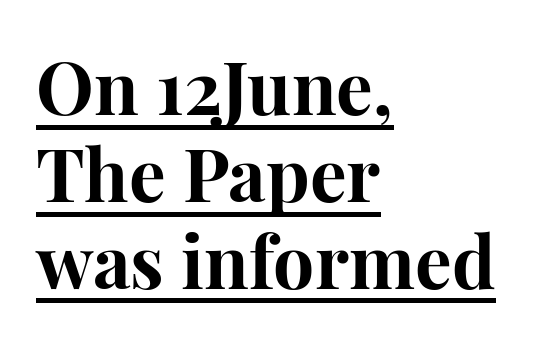
The characters look thick and weighty, a clear bold. These lines are rendered in a variable-pitch font. The letters stand straight up with perfectly vertical stems. Look at the tracking — it's just the regular setting, nothing added. Which margin do the lines hug? The left one — the right edge is uneven. Underline: present.
